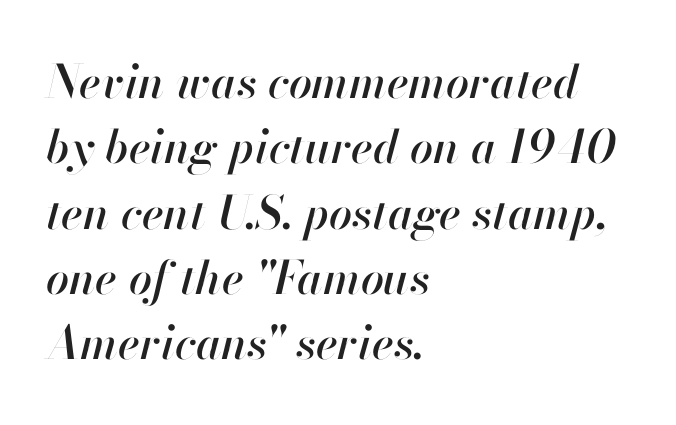
Nobody touched the tracking dial on this one. The face used here has a pronounced slope to its letters. Honestly, the row spacing looks completely unremarkable. Visually the block forms a straight wall on the left and a jagged coastline on the right. Spacing verdict: proportional, widths tailored to each character. The space beneath each line is pristine and unruled.
